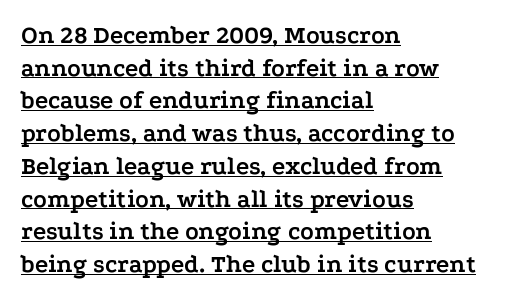
Compared with typical body copy, the letter spacing here is the same. Descenders here cross a horizontal rule under the line. This block has exactly the height ordinary leading produces. A typesetter would mark this as roman, not italic. Students, this is bold: see how much ink each stroke carries.
